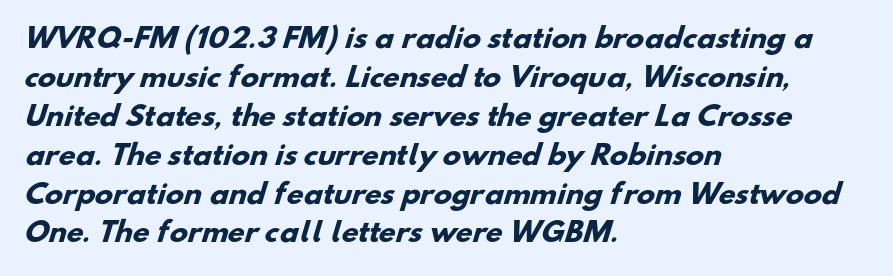
Check the space under the baseline: it is left empty. These lines sit exactly where default settings would place them. Its strokes are broad and dark, the hallmark of bold type. The compositor pushed each line to the left boundary.
